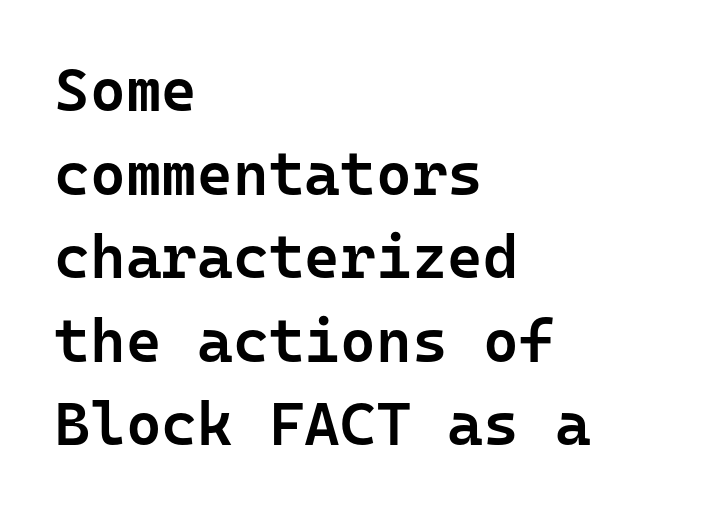
Words appear dense and cohesive because spacing is normal. As a designer I'd log this as weight 600, semibold. Every row of glyphs begins at an identical x-position on the left. Descenders are the only things crossing below the line.
